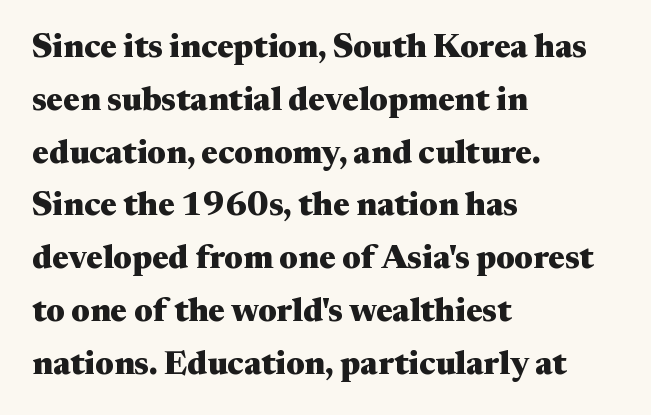
The type sits square on the baseline with zero lean. Check under the words: just untouched page. The rendering uses a moderate line-height, typical for paragraphs. The horizontal fit of the characters is conventional and even. Serif or sans? Serif — the stroke terminals have little feet.
